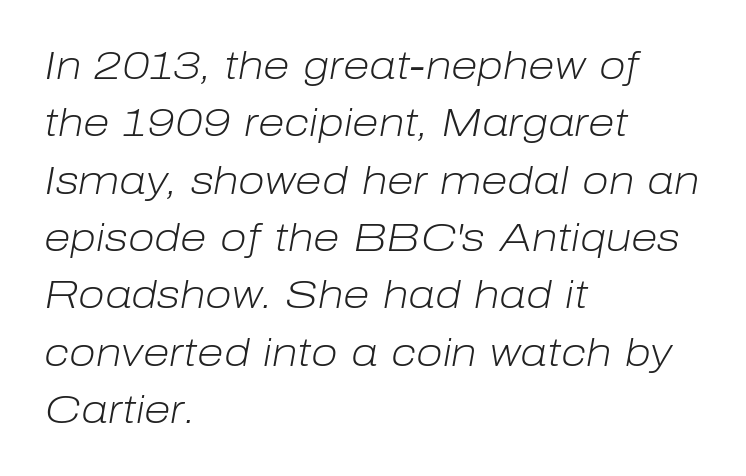
Here the glyphs are tracked normally, forming tight word shapes. Is the block centered? No — it sits flush against the left margin. The passage shown is typed in a proportional face where columns would drift. The lettering tilts uniformly, giving the passage an italic look. Check the space under the baseline: it is left empty. The block of text has a typical density, with ordinary space between rows.
